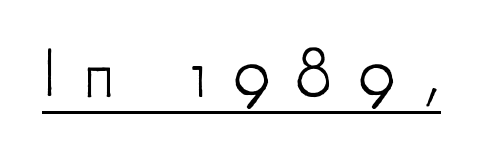
The passage shown is underscored from start to finish. Stroke mass is kept to a normal reading level or below. These lines are rendered in a variable-pitch font. Characters follow at a spacing far wider than the type designer built in. Characters remain perfectly vertical along every line.
